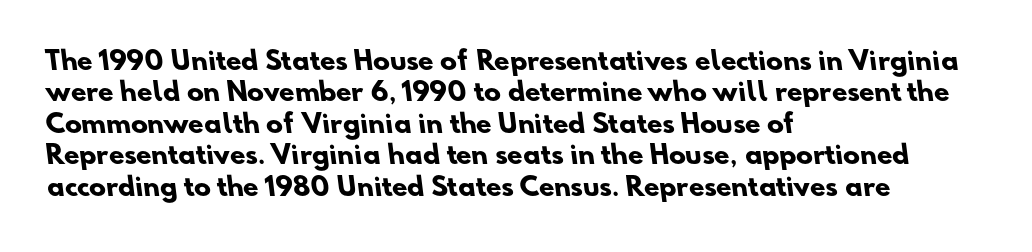
Q: Is the text bold? A: Yes.
Q: Is the text underlined? A: No.
Q: How is the paragraph aligned? A: Left-aligned.
Q: Is the spacing between letters normal or unusually wide? A: Normal.
Q: Is the spacing between lines tight, normal or loose? A: Normal.
